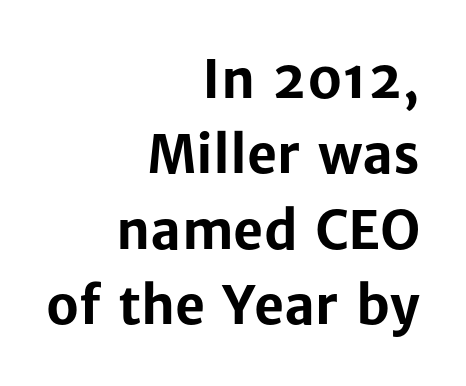
Q: Is the text bold? A: Yes.
Q: Is the text italic (slanted)? A: No, it is upright.
Q: Is the typeface a serif or a sans-serif typeface? A: Sans-serif.
Q: Is the text underlined? A: No.
Q: How is the paragraph aligned? A: Right-aligned.
Q: Is the spacing between letters normal or unusually wide? A: Normal.
Q: Is the spacing between lines tight, normal or loose? A: Normal.
Q: Width (condensed, normal, or wide)? A: Normal.
Q: Stroke contrast? A: Low.
Q: x-height? A: Medium.
Q: Monospaced? A: No.
